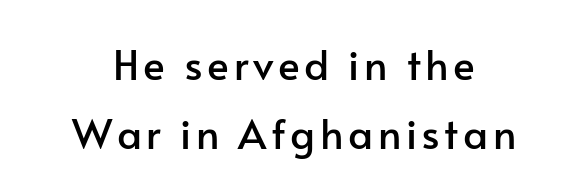
{"serif": "no", "italic": "no", "width": "normal", "stroke_contrast": "low", "x_height": "small", "monospaced": "no", "underline": "no", "line_spacing": "normal", "line_spacing_ratio": 1.68, "glyph_px": 41}
